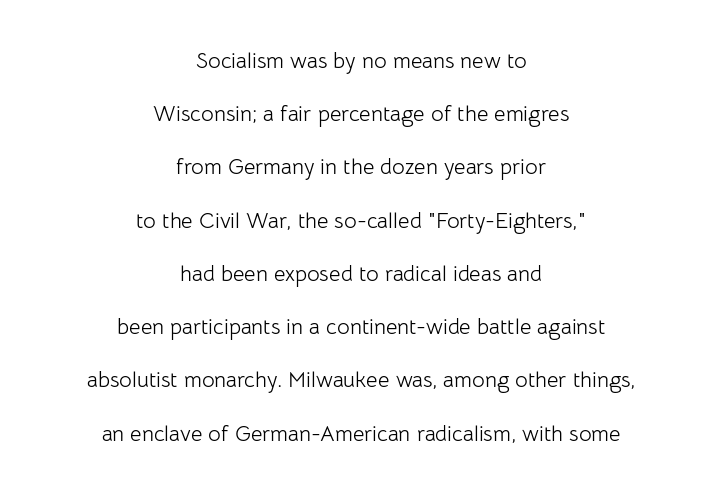
Q: Is the text bold? A: No.
Q: Is the text italic (slanted)? A: No, it is upright.
Q: Is the text underlined? A: No.
Q: How is the paragraph aligned? A: Centered.
Q: Is the spacing between letters normal or unusually wide? A: Normal.
Q: Is the spacing between lines tight, normal or loose? A: Loose.
